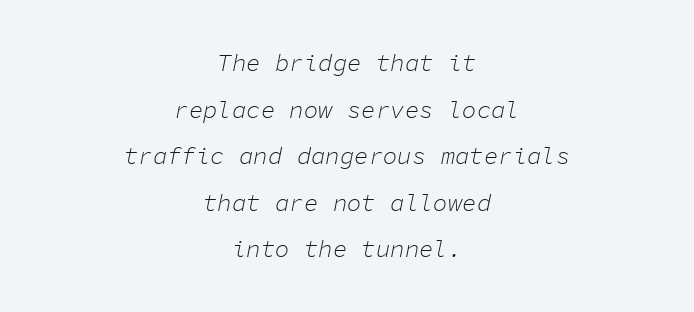
Q: Is the text bold? A: No.
Q: Is the text italic (slanted)? A: Yes, it leans right by about 11 degrees.
Q: Is the text underlined? A: No.
Q: How is the paragraph aligned? A: Centered.
Q: Is the spacing between letters normal or unusually wide? A: Normal.
Q: Is the spacing between lines tight, normal or loose? A: Loose.
